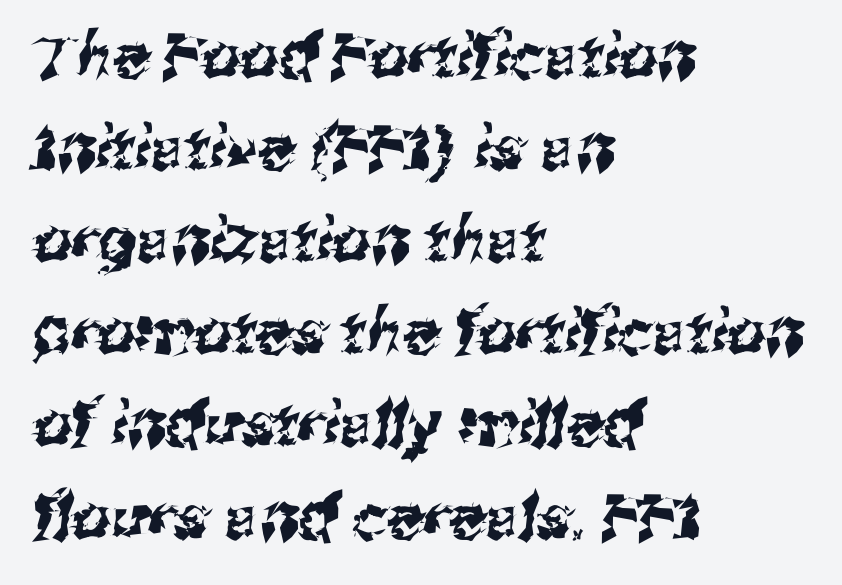
The image shows 61 px sans-serif type; set left-aligned, normal line spacing (1.51x), normal letter spacing, not underlined; medium stroke contrast and a medium x-height.
